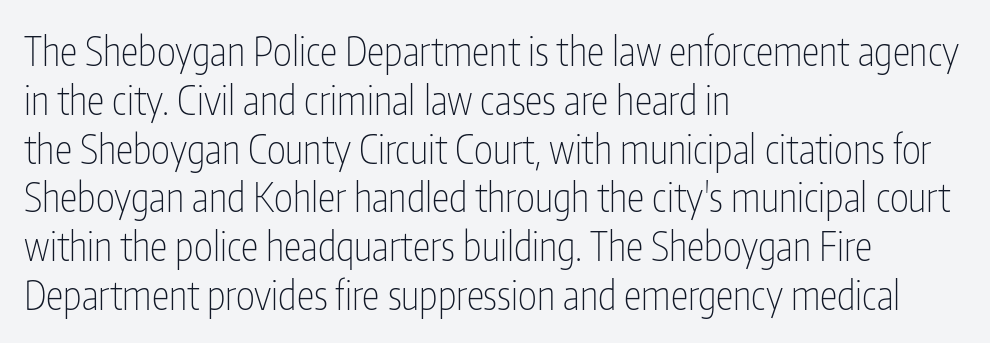
Examine the stroke ends and you'll find no serifs. Quick note: underline off. The passage is arranged the way most books set body copy — flush left. No heavy texture on the line: the type isn't bold.
